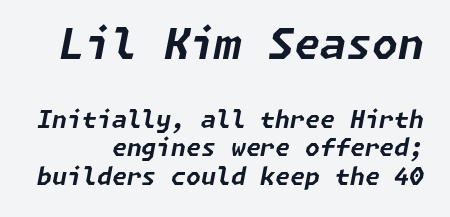
The image shows 42 px bold type, italic (leaning right); set line spacing 1.18x, normal letter spacing, not underlined; the first (top) block is 1.75x larger; low stroke contrast and a medium x-height.
